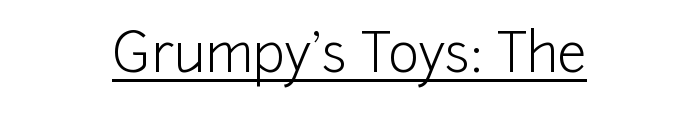
The characters are drawn with everyday or finer stroke widths. The font family rendered here belongs to the sans-serif group. A rule runs beneath these lines of type. You could call the tracking neutral — neither tight nor loose.
